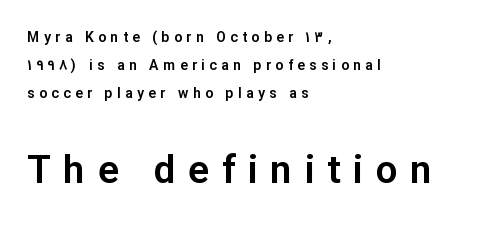
{"serif": "no", "italic": "no", "width": "normal", "stroke_contrast": "low", "x_height": "medium", "monospaced": "no", "underline": "no", "align": "left", "line_spacing": "loose", "line_spacing_ratio": 2.01, "letter_spacing": "wide", "letter_spacing_em": 0.32, "larger_block": "second", "size_ratio": 2.79, "glyph_px": 39}
